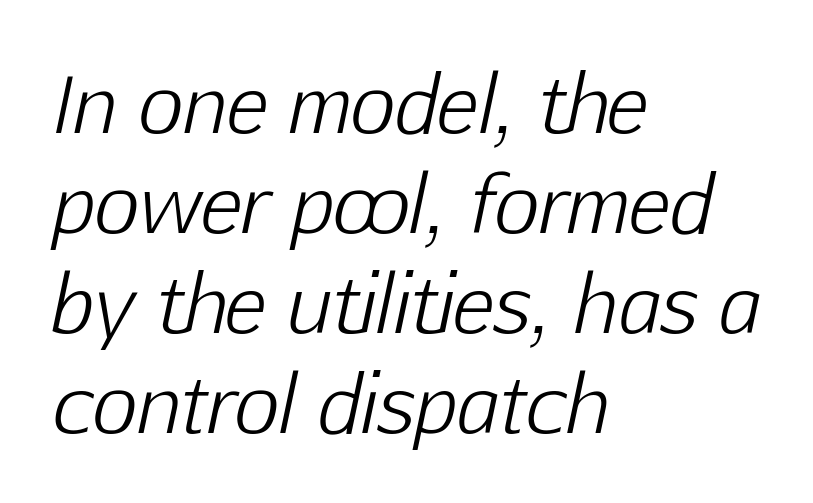
Decoration check: the copy has no underline. If you drew a ruler down the left edge, every line would touch it. Emphasis-style slanted type is in use. Do the characters align in a grid? No, the font is proportional. Leading: standard.
